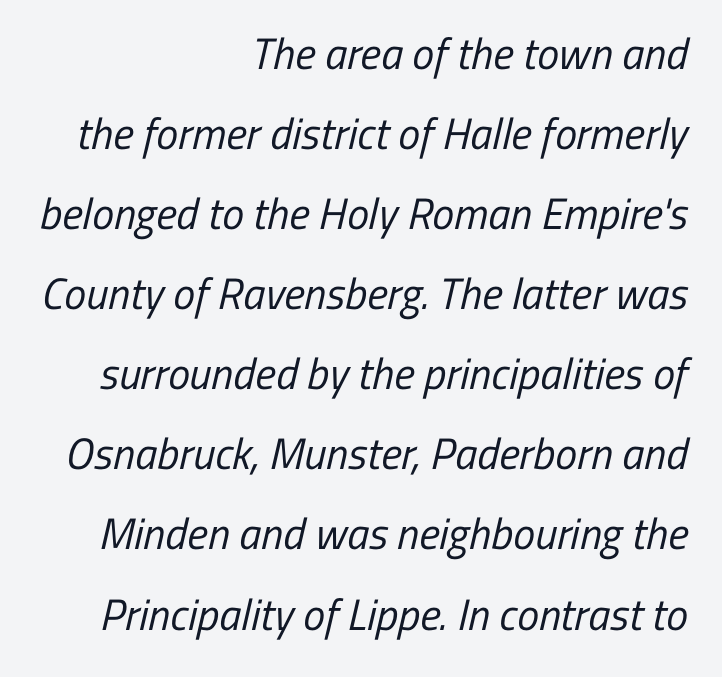
Underlining? Definitely not there. Compared with typical body copy, the letter spacing here is the same. Leftover space on each line is placed entirely before the opening word. Each stroke keeps to a modest, everyday thickness or less. A typesetter would call this proportional, since set widths differ per character. I'd call this a sans setting — the letters go barefoot.
